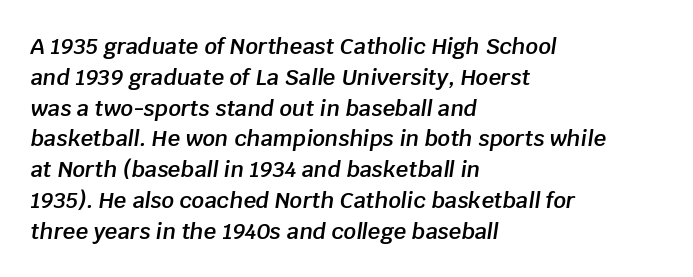
Vertically, the passage feels balanced, rows spaced as you'd expect. Observe the ordinary spacing: letters are neighbours, not strangers. If you drew a ruler down the left edge, every line would touch it. Students, this is semibold: more ink than regular, less than bold.
